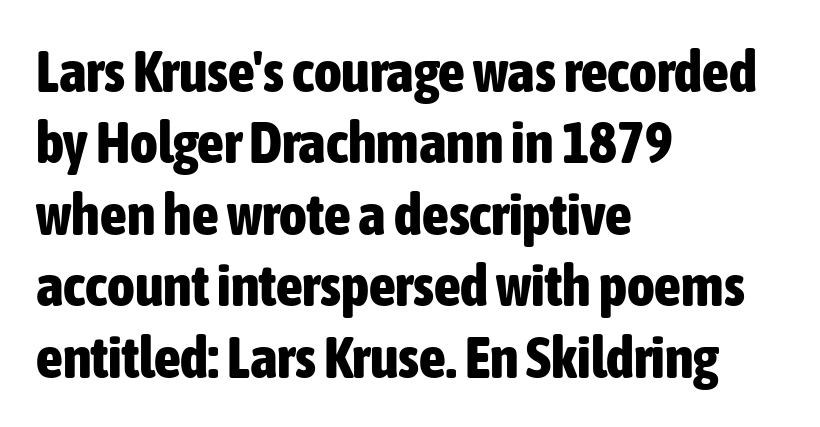
{"serif": "no", "italic": "no", "bold": "yes", "weight": "bold", "width": "condensed", "stroke_contrast": "low", "x_height": "medium", "monospaced": "no", "underline": "no", "align": "left", "line_spacing_ratio": 1.21, "letter_spacing": "normal", "letter_spacing_em": 0.0, "glyph_px": 59}
